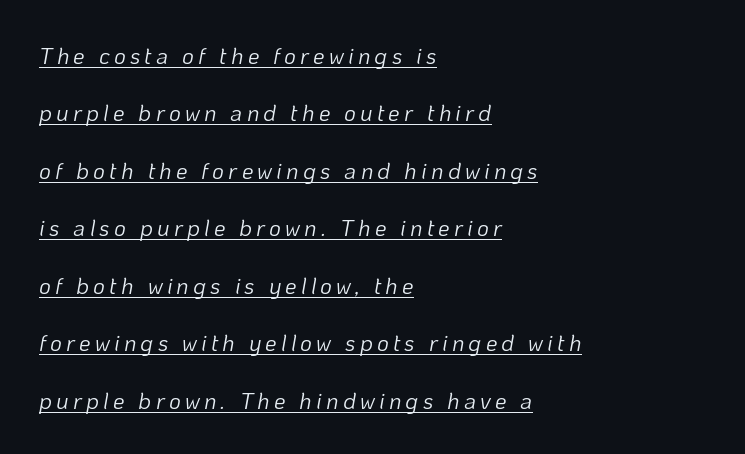
Q: Is the text bold? A: No.
Q: Is the text italic (slanted)? A: Yes, it leans right by about 10 degrees.
Q: Is the text underlined? A: Yes.
Q: How is the paragraph aligned? A: Left-aligned.
Q: Is the spacing between lines tight, normal or loose? A: Loose.
